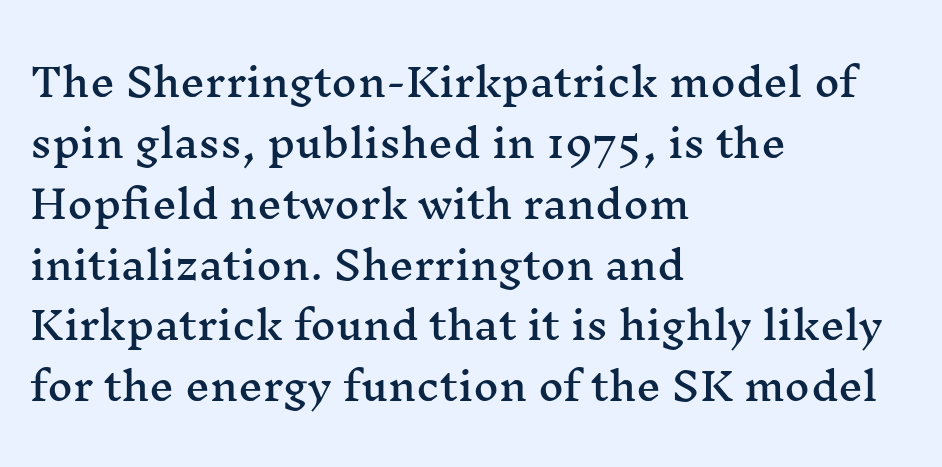
Q: Is the text italic (slanted)? A: No, it is upright.
Q: Is the typeface a serif or a sans-serif typeface? A: Serif.
Q: Is the text underlined? A: No.
Q: How is the paragraph aligned? A: Left-aligned.
Q: Is the spacing between letters normal or unusually wide? A: Normal.
Q: Is the spacing between lines tight, normal or loose? A: Normal.
Q: Width (condensed, normal, or wide)? A: Wide.
Q: Stroke contrast? A: Medium.
Q: x-height? A: Medium.
Q: Monospaced? A: No.
